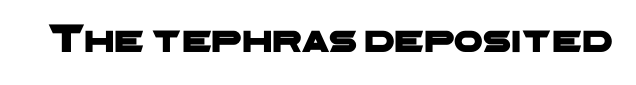
{"serif": "no", "width": "wide", "stroke_contrast": "low", "x_height": "medium", "monospaced": "no", "underline": "no", "letter_spacing": "normal", "letter_spacing_em": 0.0, "glyph_px": 41}
